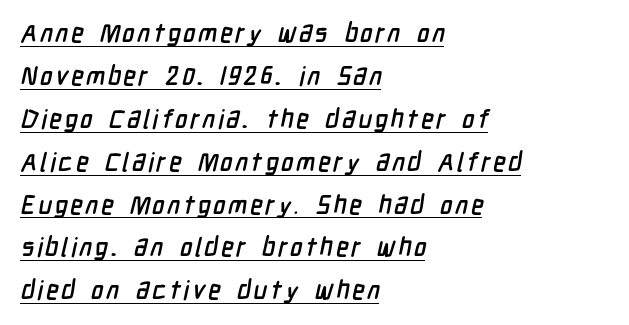
Reading down the column, the eye jumps a familiar distance to each next line. Each line of the rendering has a horizontal stroke beneath the glyphs. This rendering uses left alignment, leaving the right contour irregular.
